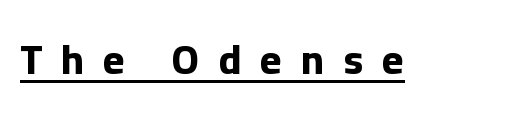
{"serif": "no", "italic": "no", "bold": "yes", "weight": "bold", "width": "normal", "stroke_contrast": "low", "x_height": "medium", "monospaced": "no", "underline": "yes", "letter_spacing": "wide", "letter_spacing_em": 0.47, "glyph_px": 41}
